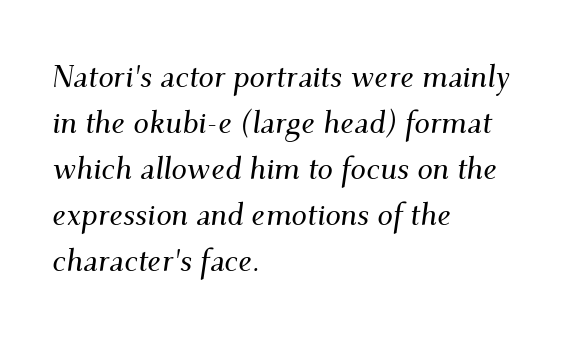
{"serif": "yes", "italic": "yes", "lean": "right", "slant_degrees": 9, "width": "normal", "stroke_contrast": "medium", "x_height": "small", "monospaced": "no", "underline": "no", "align": "left", "line_spacing": "normal", "line_spacing_ratio": 1.48, "letter_spacing": "normal", "letter_spacing_em": 0.0, "glyph_px": 31}
